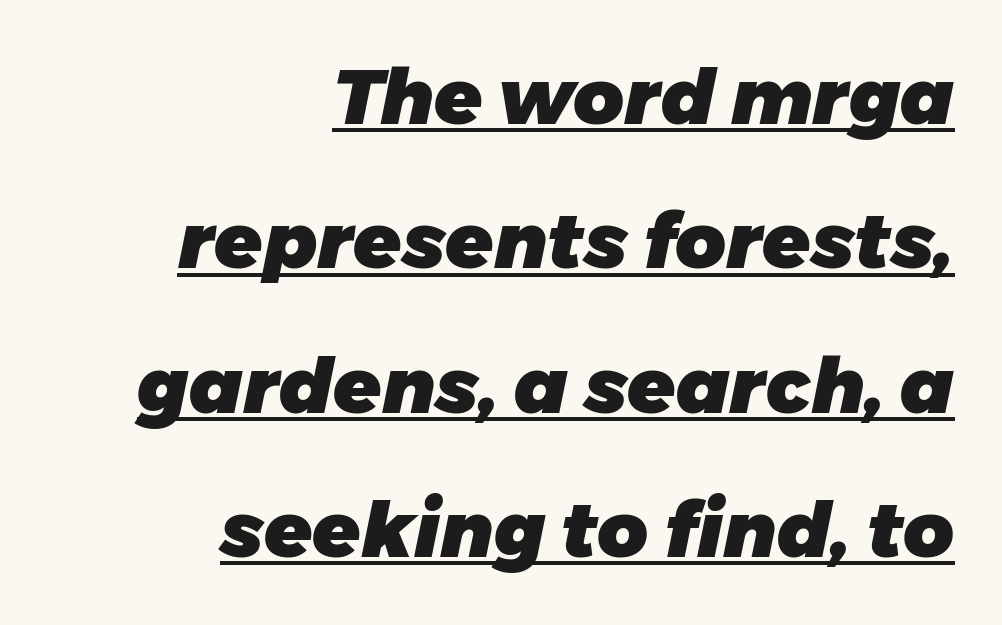
Q: Is the text bold? A: Yes.
Q: Is the text italic (slanted)? A: Yes, it leans right by about 11 degrees.
Q: Is the text underlined? A: Yes.
Q: How is the paragraph aligned? A: Right-aligned.
Q: Is the spacing between letters normal or unusually wide? A: Normal.
Q: Width (condensed, normal, or wide)? A: Normal.
Q: Stroke contrast? A: Low.
Q: x-height? A: Medium.
Q: Monospaced? A: No.
